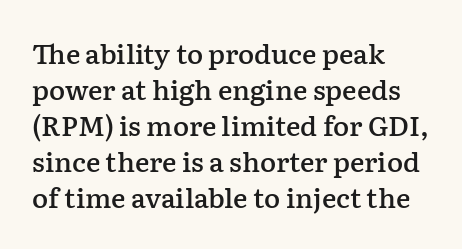
The image shows 27 px text type, upright; set left-aligned, normal line spacing (1.33x), normal letter spacing, not underlined.
